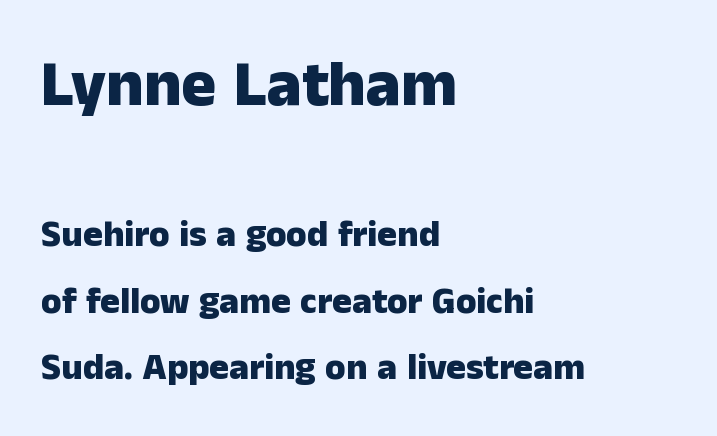
The image shows 65 px heavy sans-serif type, upright; set left-aligned, line spacing 1.79x, normal letter spacing, not underlined; the first (top) block is 1.76x larger; low stroke contrast and a medium x-height.
